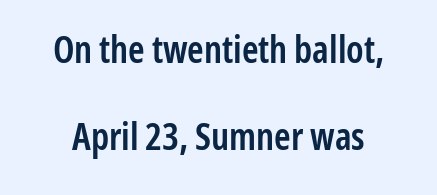
Q: Is the text bold? A: Semi-bold.
Q: Is the text italic (slanted)? A: No, it is upright.
Q: Is the typeface a serif or a sans-serif typeface? A: Sans-serif.
Q: Is the text underlined? A: No.
Q: Is the spacing between letters normal or unusually wide? A: Normal.
Q: Is the spacing between lines tight, normal or loose? A: Loose.
Q: Width (condensed, normal, or wide)? A: Condensed.
Q: Stroke contrast? A: Low.
Q: x-height? A: Medium.
Q: Monospaced? A: No.
